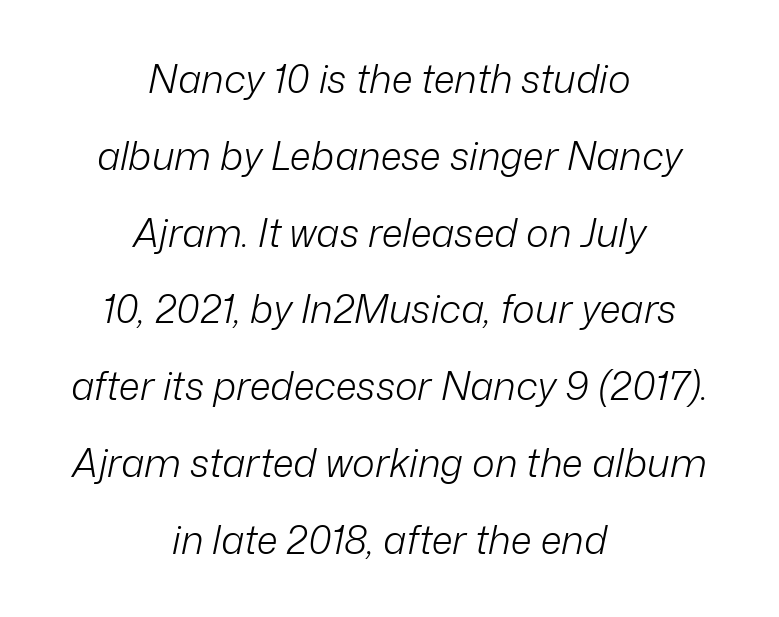
The image shows 39 px light type, italic (leaning right); set centered, loose line spacing (1.97x), normal letter spacing, not underlined; low stroke contrast and a medium x-height.
